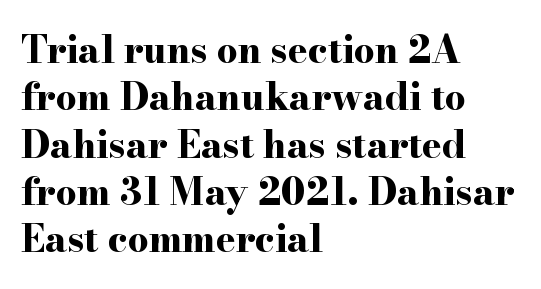
Q: Is the text bold? A: Yes.
Q: Is the text italic (slanted)? A: No, it is upright.
Q: Is the typeface a serif or a sans-serif typeface? A: Serif.
Q: Is the text underlined? A: No.
Q: How is the paragraph aligned? A: Left-aligned.
Q: Is the spacing between letters normal or unusually wide? A: Normal.
Q: Is the spacing between lines tight, normal or loose? A: Normal.
Q: Width (condensed, normal, or wide)? A: Wide.
Q: Stroke contrast? A: High.
Q: x-height? A: Small.
Q: Monospaced? A: No.
